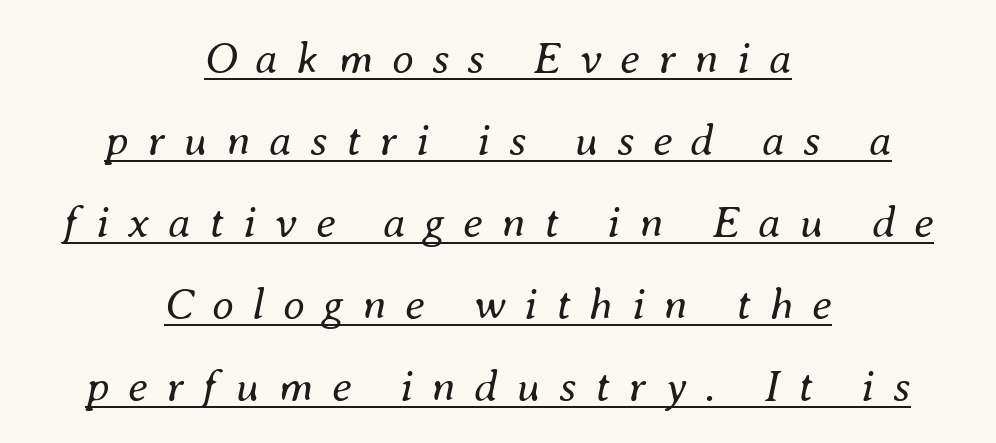
Q: Is the text bold? A: No.
Q: Is the text italic (slanted)? A: Yes, it leans right by about 8 degrees.
Q: Is the text underlined? A: Yes.
Q: How is the paragraph aligned? A: Centered.
Q: Is the spacing between letters normal or unusually wide? A: Unusually wide.
Q: Width (condensed, normal, or wide)? A: Normal.
Q: Stroke contrast? A: Medium.
Q: x-height? A: Small.
Q: Monospaced? A: No.
